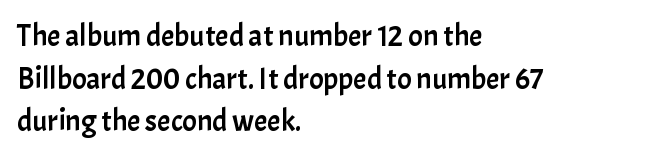
{"serif": "no", "italic": "no", "width": "normal", "stroke_contrast": "low", "x_height": "medium", "monospaced": "no", "underline": "no", "align": "left", "line_spacing": "normal", "line_spacing_ratio": 1.42, "letter_spacing": "normal", "letter_spacing_em": 0.0, "glyph_px": 30}
